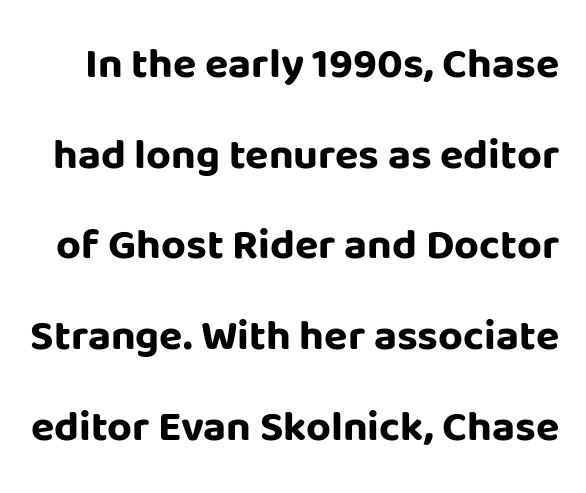
{"serif": "no", "italic": "no", "bold": "yes", "weight": "bold", "width": "normal", "stroke_contrast": "low", "x_height": "large", "monospaced": "no", "underline": "no", "line_spacing": "loose", "line_spacing_ratio": 2.11, "letter_spacing": "normal", "letter_spacing_em": 0.0, "glyph_px": 43}
